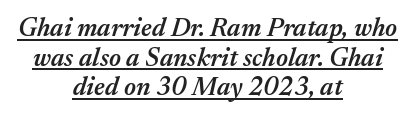
The rendering uses the underline text-decoration. The letters are slanted; this is an italic face. There is no visible air inserted between adjacent glyphs. Typesetter's note: demi weight, one step under bold.
